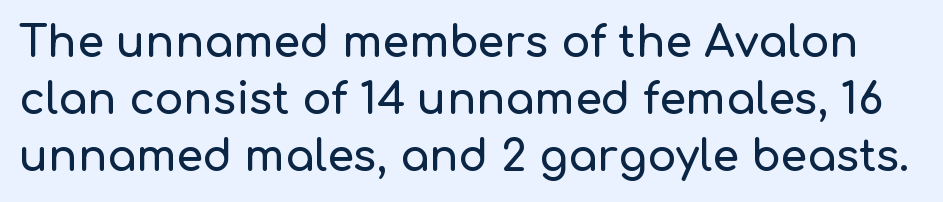
Q: Is the text italic (slanted)? A: No, it is upright.
Q: Is the typeface a serif or a sans-serif typeface? A: Sans-serif.
Q: Is the text underlined? A: No.
Q: Is the spacing between letters normal or unusually wide? A: Normal.
Q: Is the spacing between lines tight, normal or loose? A: Normal.
Q: Width (condensed, normal, or wide)? A: Normal.
Q: Stroke contrast? A: Low.
Q: x-height? A: Medium.
Q: Monospaced? A: No.
